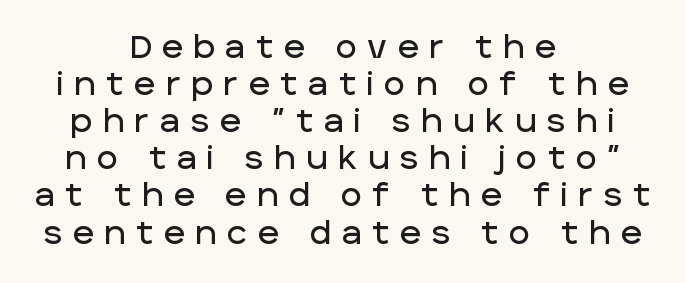
The image shows 32 px sans-serif type, upright; set centered, line spacing 1.16x, unusually wide letter spacing (+0.34 em), not underlined; low stroke contrast and a large x-height.
